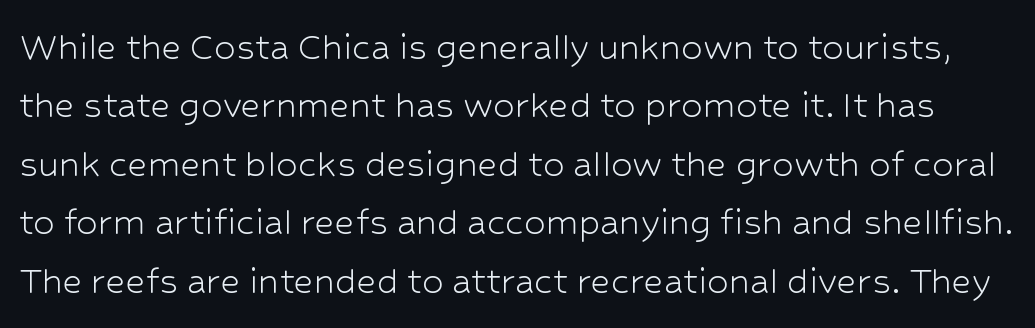
The image shows 43 px light sans-serif type, upright; set normal line spacing (1.36x), normal letter spacing, not underlined; low stroke contrast and a medium x-height.
